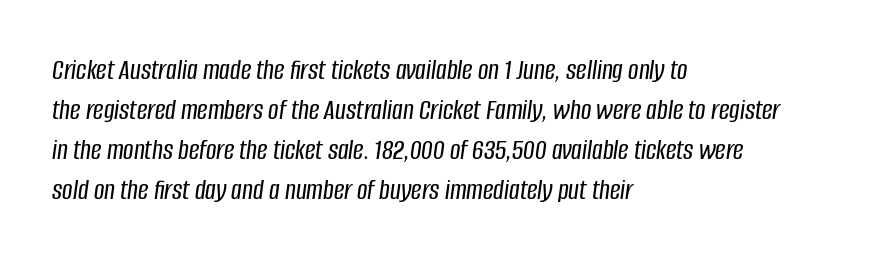
The whole block is typeset with a tilt. The passage shown is not underscored anywhere. The letters sit at their default tracking, neither squeezed nor spread. Is this a fixed-width face? No — the glyphs have proportional, varying widths. The designer left line spacing at the default. In CSS terms this would be text-align: left.
